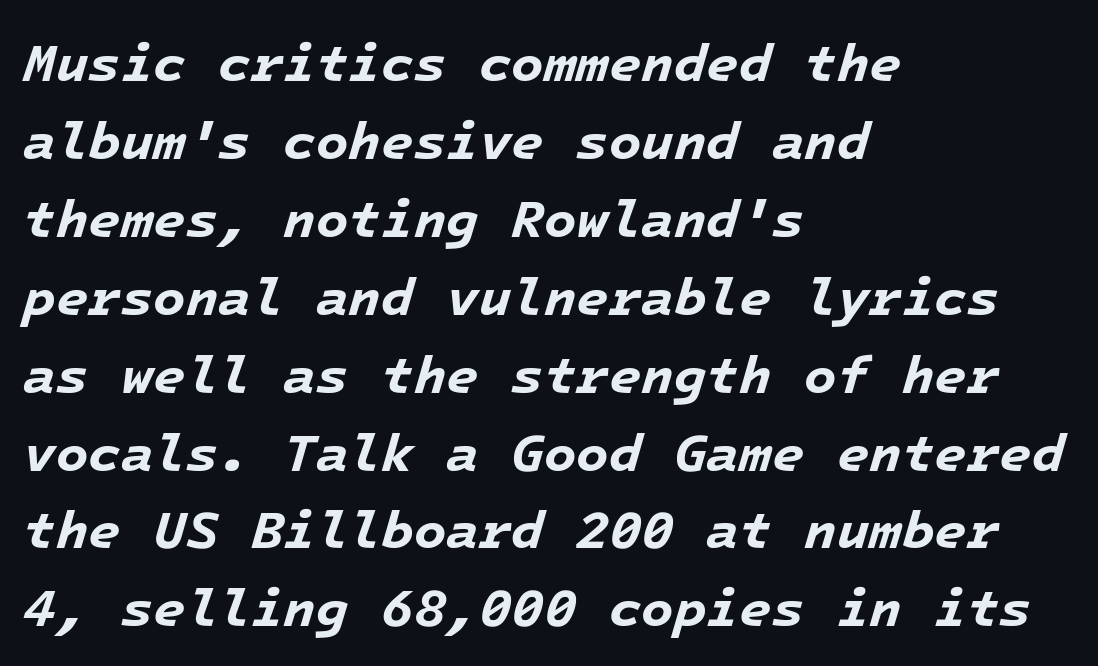
{"italic": "yes", "lean": "right", "slant_degrees": 16, "bold": "yes", "weight": "bold", "width": "normal", "stroke_contrast": "low", "x_height": "medium", "monospaced": "yes", "underline": "no", "align": "left", "line_spacing": "normal", "line_spacing_ratio": 1.47, "letter_spacing": "normal", "letter_spacing_em": 0.0, "glyph_px": 53}
